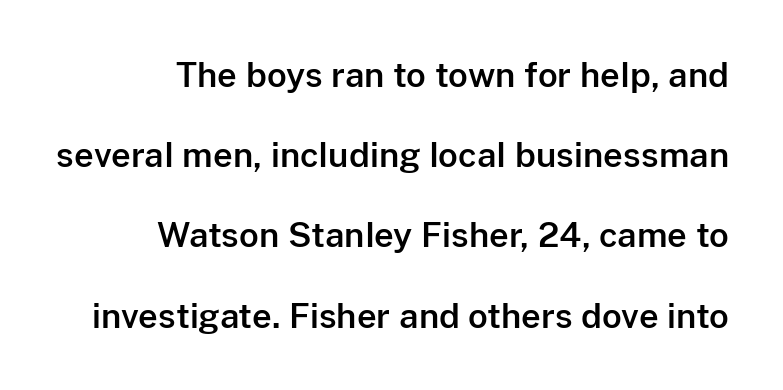
To sum up the face: it is a sans, with no serifs. Does the lettering tilt? It doesn't — this is upright. Does extra space separate the letters? No, they use regular spacing. The space beneath each line is pristine and unruled.
